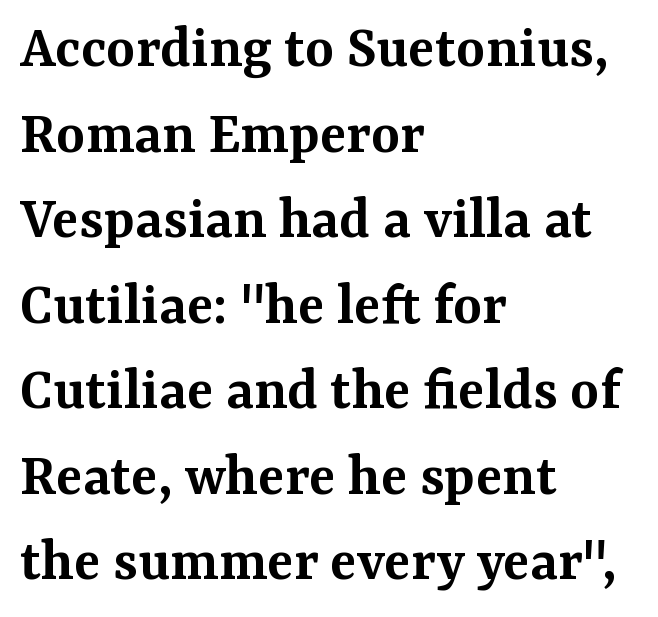
The designer left line spacing at the default. Serif or sans? Serif — the stroke terminals have little feet. Do the characters align in a grid? No, the font is proportional. The zone under the glyphs is completely vacant. Compared with an ordinary text face, these strokes are moderately heavier — a semibold. The letterforms sit shoulder to shoulder at normal distance.
